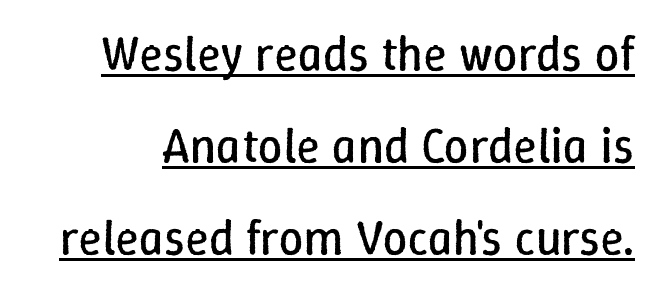
Words appear dense and cohesive because spacing is normal. The string is rendered with underlining switched on. The face looks like a standard text weight, possibly lighter. Every character sits straight up, as roman type does. Note the varied advance widths — an 'i' is clearly narrower than an 'm'.
